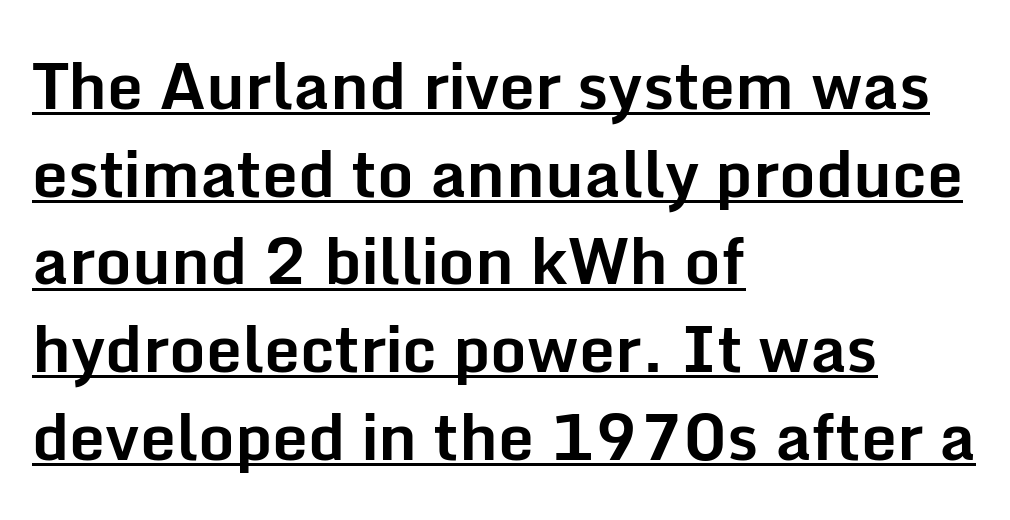
The image shows 64 px bold sans-serif type, upright; set left-aligned, normal line spacing (1.37x), normal letter spacing, underlined; low stroke contrast and a medium x-height.
